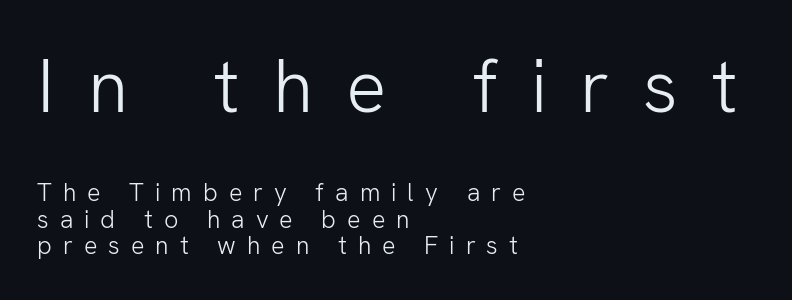
Looks like regular typesetting: each glyph gets only the width it needs. Which of the two is more prominent by size? The first, at the top. Glyph-to-glyph distance is far greater than everyday printed text. Successive baselines arrive quickly, one right under another.
